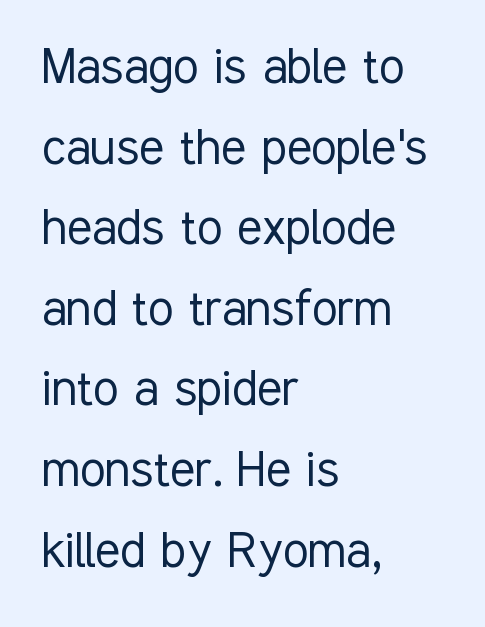
Q: Is the text bold? A: No.
Q: Is the text italic (slanted)? A: No, it is upright.
Q: Is the typeface a serif or a sans-serif typeface? A: Sans-serif.
Q: Is the text underlined? A: No.
Q: How is the paragraph aligned? A: Left-aligned.
Q: Is the spacing between letters normal or unusually wide? A: Normal.
Q: Is the spacing between lines tight, normal or loose? A: Normal.
Q: Width (condensed, normal, or wide)? A: Condensed.
Q: Stroke contrast? A: Low.
Q: x-height? A: Medium.
Q: Monospaced? A: No.
